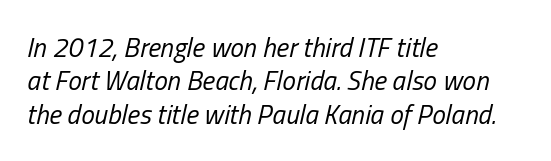
The image shows 27 px text type, italic (leaning right); set left-aligned, line spacing 1.24x, normal letter spacing, not underlined.
